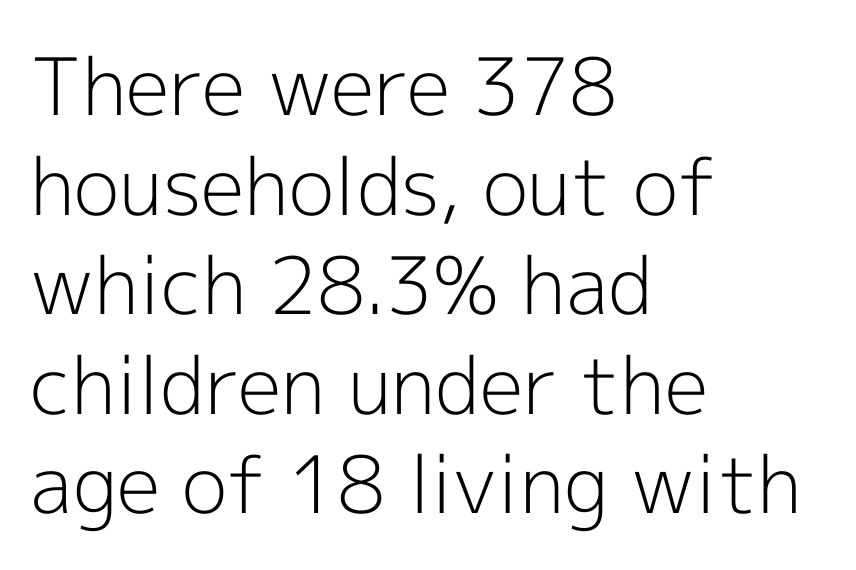
Font category for this specimen: sans-serif. In terms of posture, this sample is upright. Is the letter spacing exaggerated? No — it looks like the ordinary default. These lines sit exactly where default settings would place them.
